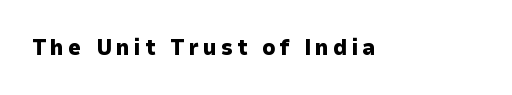
Weight check: bold — yes, fully. Rule under the text: the space is simply empty. Quick note: not italic, upright.
